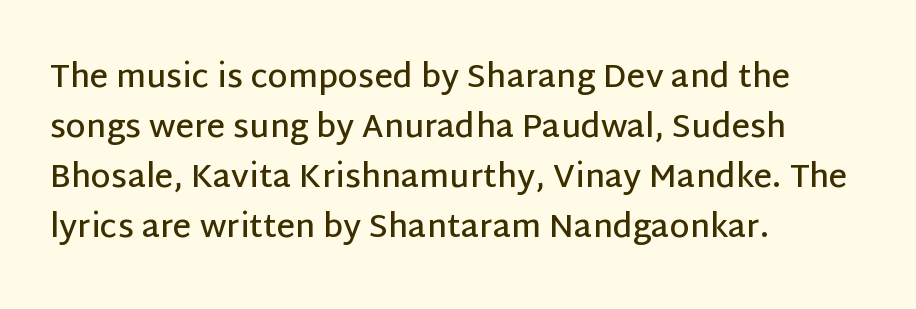
Q: Is the text bold? A: Semi-bold.
Q: Is the text italic (slanted)? A: No, it is upright.
Q: Is the typeface a serif or a sans-serif typeface? A: Sans-serif.
Q: Is the text underlined? A: No.
Q: How is the paragraph aligned? A: Left-aligned.
Q: Is the spacing between letters normal or unusually wide? A: Normal.
Q: Is the spacing between lines tight, normal or loose? A: Normal.
Q: Width (condensed, normal, or wide)? A: Normal.
Q: Stroke contrast? A: Low.
Q: x-height? A: Large.
Q: Monospaced? A: No.
